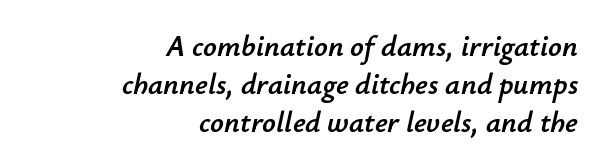
{"italic": "yes", "lean": "right", "slant_degrees": 12, "width": "normal", "stroke_contrast": "low", "x_height": "small", "monospaced": "no", "underline": "no", "align": "right", "line_spacing": "normal", "line_spacing_ratio": 1.26, "letter_spacing": "normal", "letter_spacing_em": 0.0, "glyph_px": 30}
